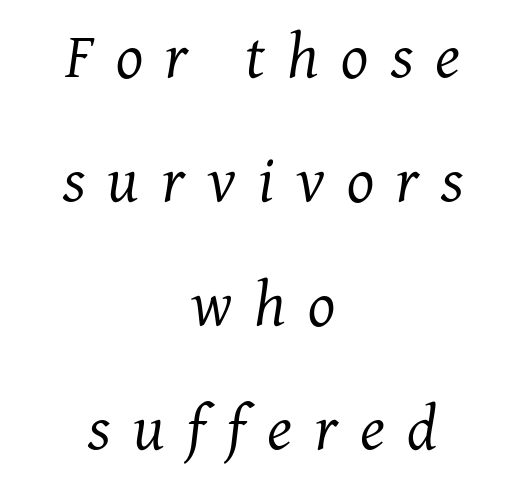
The image shows 64 px regular-weight serif type, italic (leaning right); set centered, loose line spacing (1.94x), unusually wide letter spacing (+0.35 em), not underlined; medium stroke contrast and a medium x-height.
